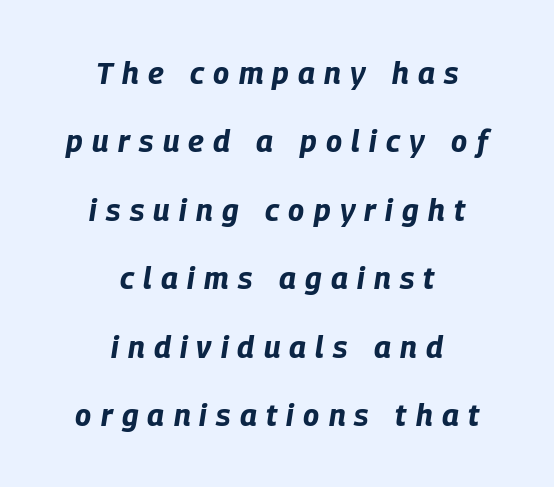
{"italic": "yes", "lean": "right", "slant_degrees": 9, "bold": "yes", "weight": "bold", "width": "condensed", "stroke_contrast": "low", "x_height": "large", "monospaced": "no", "underline": "no", "align": "center", "line_spacing": "loose", "line_spacing_ratio": 2.28, "letter_spacing": "wide", "letter_spacing_em": 0.31, "glyph_px": 30}
